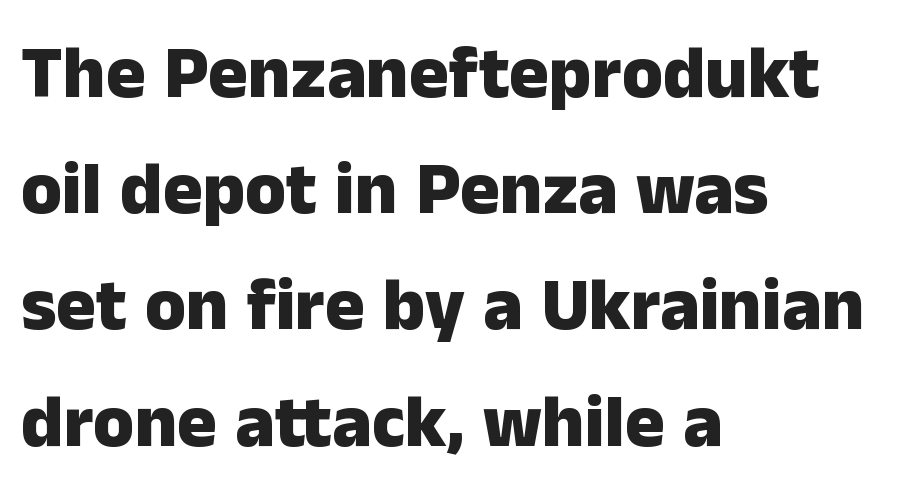
Q: Is the text bold? A: Yes.
Q: Is the text italic (slanted)? A: No, it is upright.
Q: Is the typeface a serif or a sans-serif typeface? A: Sans-serif.
Q: Is the text underlined? A: No.
Q: How is the paragraph aligned? A: Left-aligned.
Q: Is the spacing between letters normal or unusually wide? A: Normal.
Q: Is the spacing between lines tight, normal or loose? A: Normal.
Q: Width (condensed, normal, or wide)? A: Normal.
Q: Stroke contrast? A: Low.
Q: x-height? A: Medium.
Q: Monospaced? A: No.
